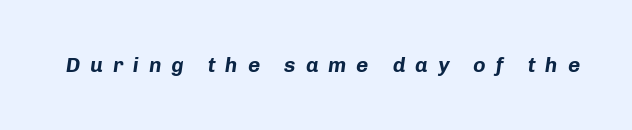
{"italic": "yes", "lean": "right", "slant_degrees": 8, "bold": "yes", "underline": "no", "letter_spacing": "wide", "letter_spacing_em": 0.47, "glyph_px": 21}
